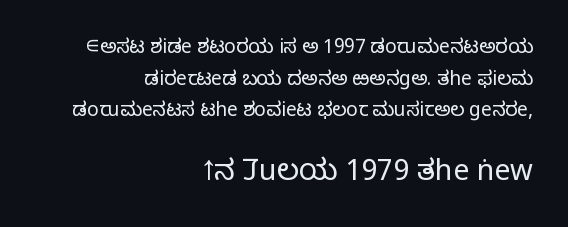
A roman cut, with each character standing at attention. Stroke mass is kept to a normal reading level or below. Casual observation: everything's shoved over to the right. The gap between lines stays unmarked.
